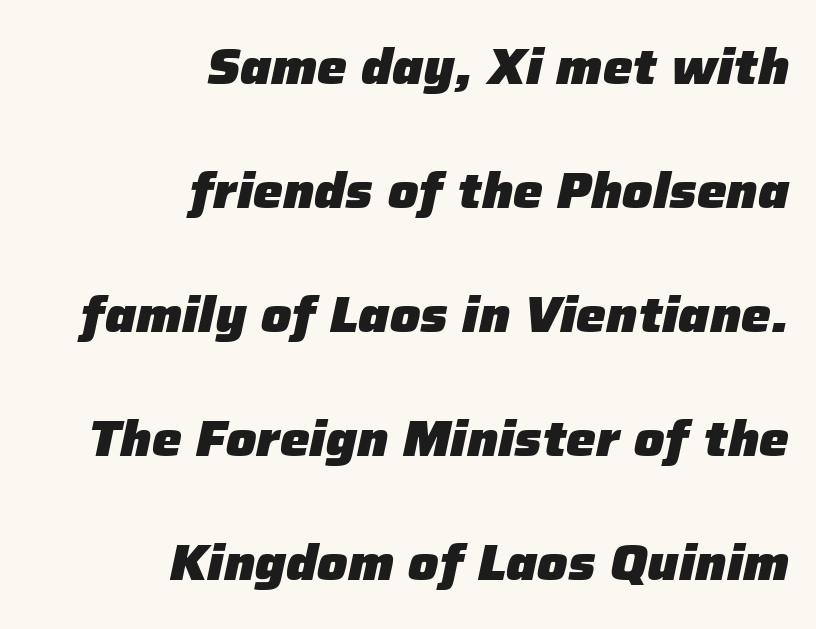
The image shows 50 px heavy type, italic (leaning right); set right-aligned, loose line spacing (2.48x), normal letter spacing, not underlined; low stroke contrast and a medium x-height.
